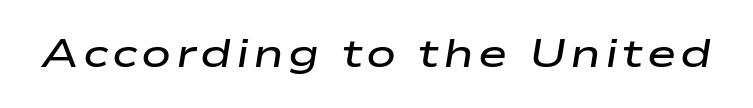
Q: Is the text bold? A: Semi-bold.
Q: Is the text italic (slanted)? A: Yes, it leans right by about 9 degrees.
Q: Is the text underlined? A: No.
Q: Width (condensed, normal, or wide)? A: Wide.
Q: Stroke contrast? A: Low.
Q: x-height? A: Medium.
Q: Monospaced? A: No.
